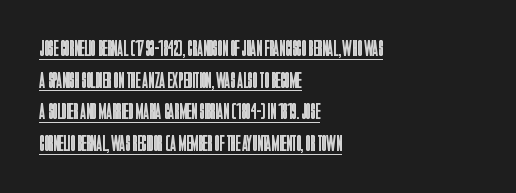
{"italic": "no", "bold": "no", "underline": "yes", "align": "left", "line_spacing": "normal", "line_spacing_ratio": 1.44, "letter_spacing": "normal", "letter_spacing_em": 0.0, "glyph_px": 22}
